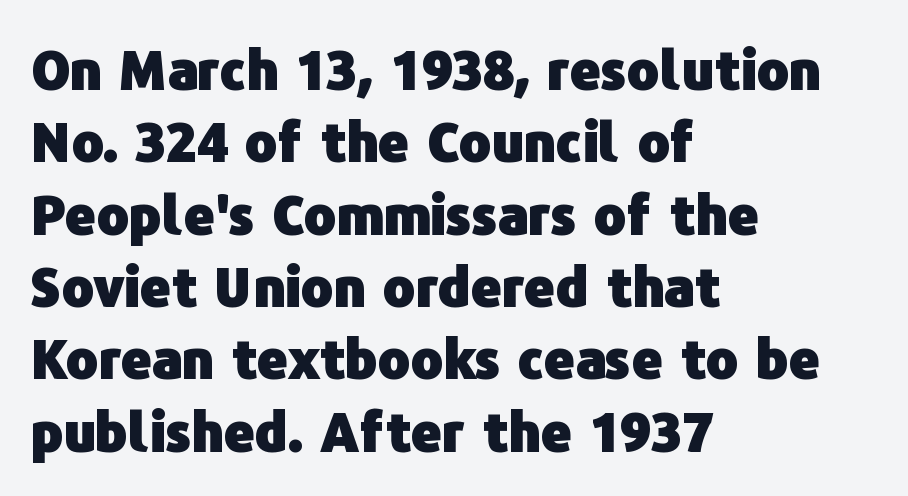
The image shows 54 px heavy sans-serif type, upright; set left-aligned, normal line spacing (1.34x), normal letter spacing, not underlined; low stroke contrast and a medium x-height.
